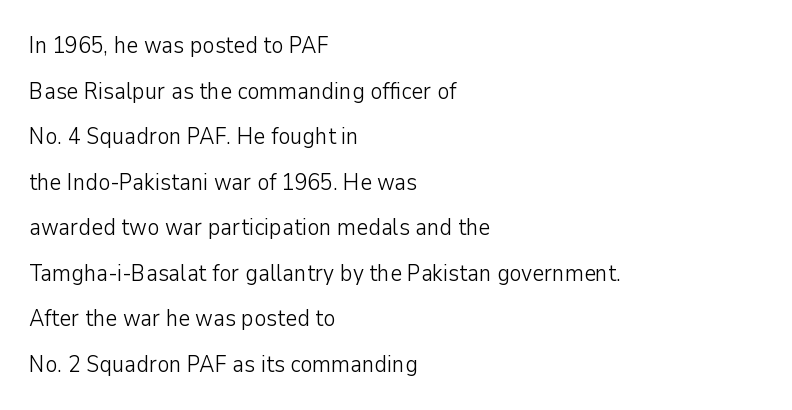
The image shows 23 px text type, upright; set left-aligned, loose line spacing (1.98x), normal letter spacing, not underlined.
